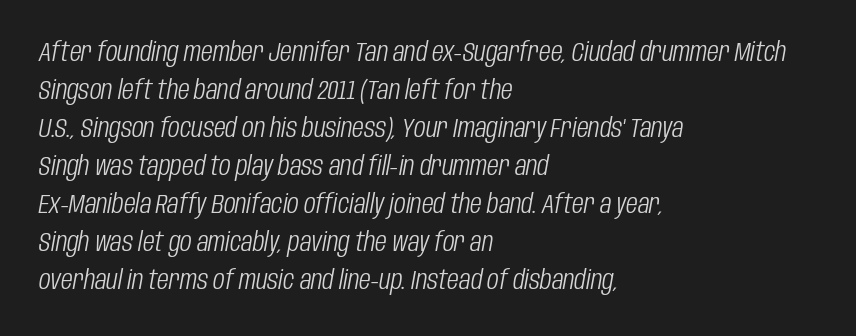
The passage shown is not bold in any degree. Posture: slanted. Regarding leading, the lines here are spaced in the standard way. The passage shown has conventional tracking throughout.
